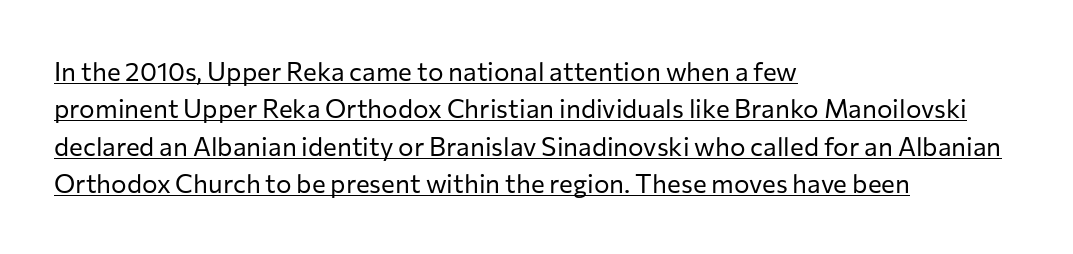
The image shows 26 px text type, upright; set left-aligned, normal line spacing (1.44x), normal letter spacing, underlined.
